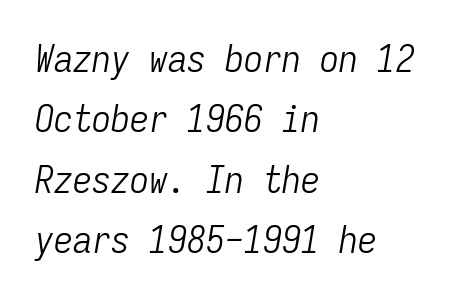
{"italic": "yes", "lean": "right", "slant_degrees": 9, "bold": "no", "weight": "light", "width": "condensed", "stroke_contrast": "low", "x_height": "medium", "monospaced": "yes", "underline": "no", "align": "left", "line_spacing": "normal", "line_spacing_ratio": 1.59, "letter_spacing": "normal", "letter_spacing_em": 0.0, "glyph_px": 38}
